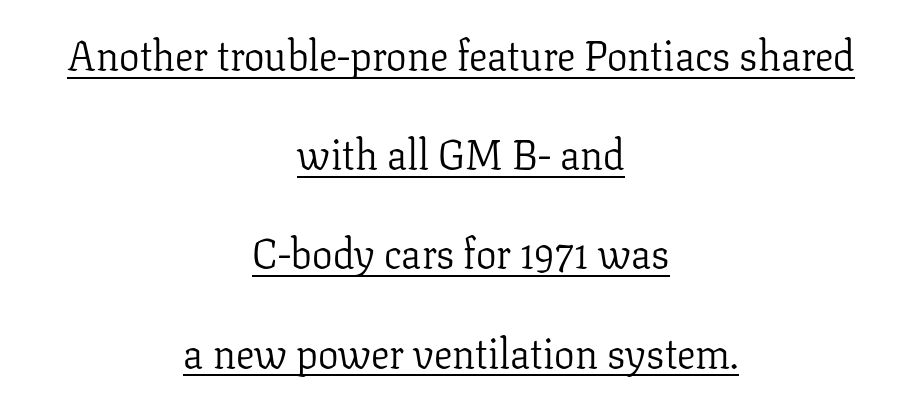
{"serif": "yes", "italic": "no", "bold": "no", "weight": "light", "width": "normal", "stroke_contrast": "low", "x_height": "medium", "monospaced": "no", "underline": "yes", "align": "center", "line_spacing": "loose", "line_spacing_ratio": 2.42, "letter_spacing": "normal", "letter_spacing_em": 0.0, "glyph_px": 41}
